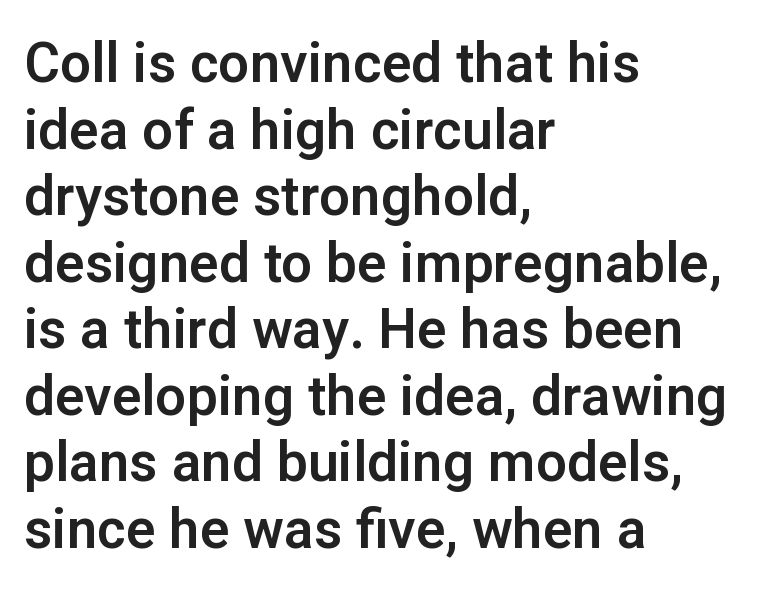
Each word holds together tightly as a unit, with standard inter-letter gaps. The font's upright variant was chosen for this text. A typesetter would call this proportional, since set widths differ per character. Unmarked baselines from the first word to the last.
